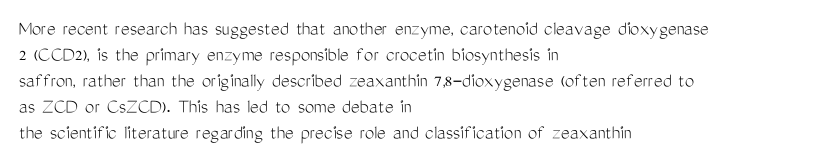
{"italic": "no", "bold": "no", "underline": "no", "align": "left", "line_spacing_ratio": 1.24, "letter_spacing": "normal", "letter_spacing_em": 0.0, "glyph_px": 21}
